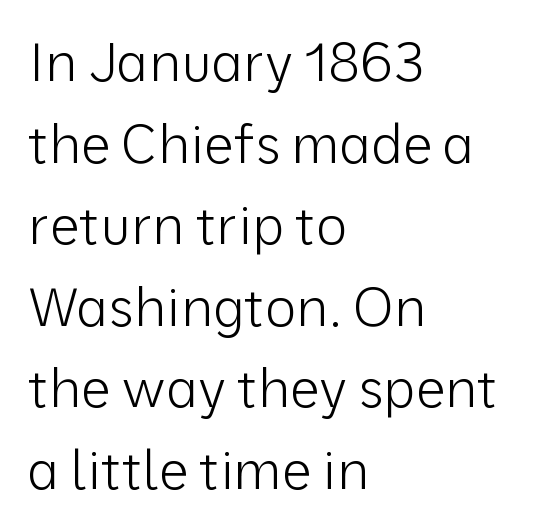
Heft: none added — not bold. Horizontally, the lines are justified to the leading edge only. Caption: standard tracking, unaltered. Typographically, this falls in the sans-serif category. Looks like regular typesetting: each glyph gets only the width it needs.
